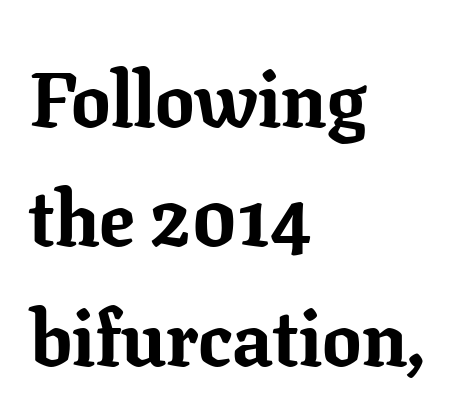
Q: Is the text bold? A: Yes.
Q: Is the text italic (slanted)? A: No, it is upright.
Q: Is the typeface a serif or a sans-serif typeface? A: Serif.
Q: Is the text underlined? A: No.
Q: How is the paragraph aligned? A: Left-aligned.
Q: Is the spacing between letters normal or unusually wide? A: Normal.
Q: Is the spacing between lines tight, normal or loose? A: Normal.
Q: Width (condensed, normal, or wide)? A: Normal.
Q: Stroke contrast? A: Low.
Q: x-height? A: Medium.
Q: Monospaced? A: No.
